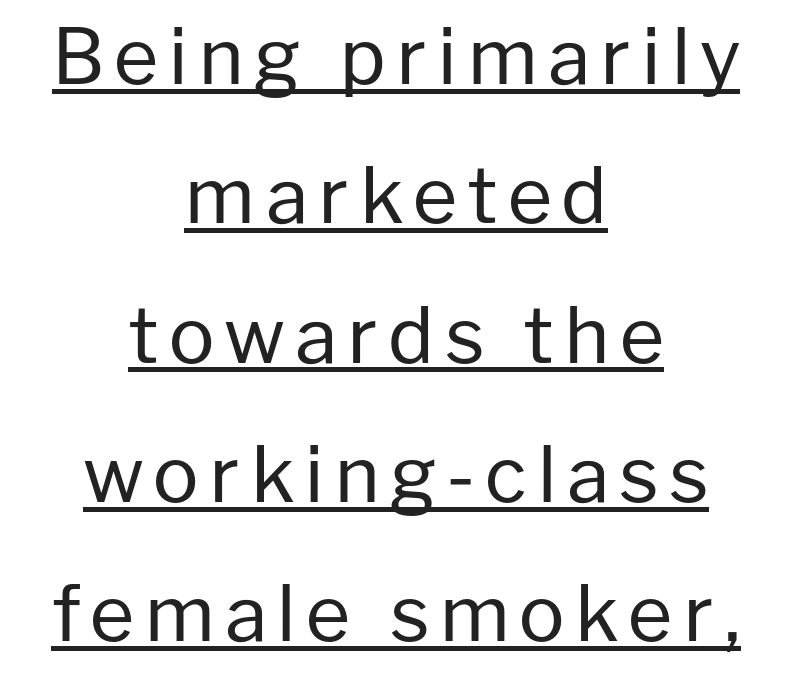
The passage shown is typeset with a sans-serif family. Characters remain perfectly vertical along every line. The characters are drawn with everyday or finer stroke widths. Glance below the letters and you will spot a drawn line. One-word summary of the alignment: center.
